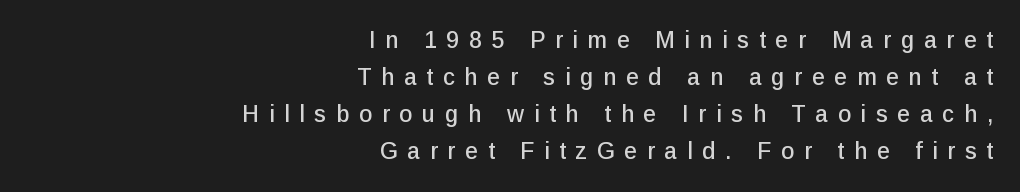
Q: Is the text italic (slanted)? A: No, it is upright.
Q: Is the text underlined? A: No.
Q: How is the paragraph aligned? A: Right-aligned.
Q: Is the spacing between letters normal or unusually wide? A: Unusually wide.
Q: Is the spacing between lines tight, normal or loose? A: Normal.
